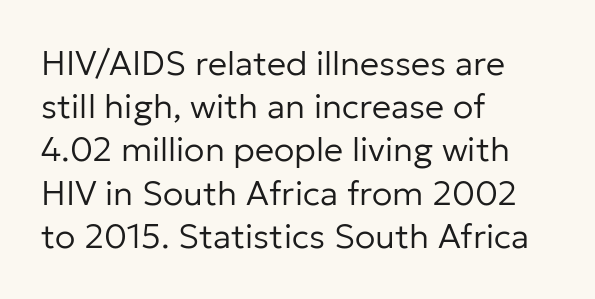
Q: Is the text bold? A: No.
Q: Is the text italic (slanted)? A: No, it is upright.
Q: Is the typeface a serif or a sans-serif typeface? A: Sans-serif.
Q: Is the text underlined? A: No.
Q: How is the paragraph aligned? A: Left-aligned.
Q: Is the spacing between letters normal or unusually wide? A: Normal.
Q: Is the spacing between lines tight, normal or loose? A: Normal.
Q: Width (condensed, normal, or wide)? A: Normal.
Q: Stroke contrast? A: Low.
Q: x-height? A: Medium.
Q: Monospaced? A: No.
